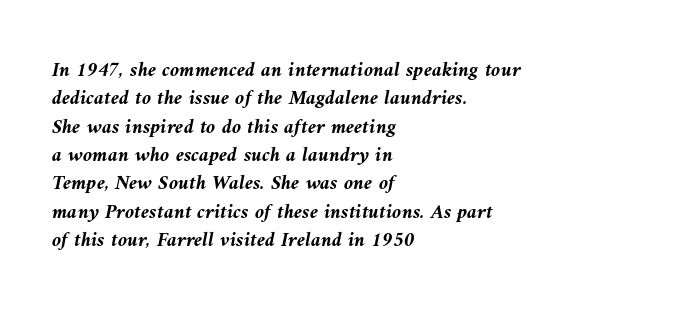
The strip under each line holds only bare page. The letters are bold, with thick, heavy strokes. The whole block is typeset with a tilt. The rows are spaced the way most documents space them. Nobody touched the tracking dial on this one.
